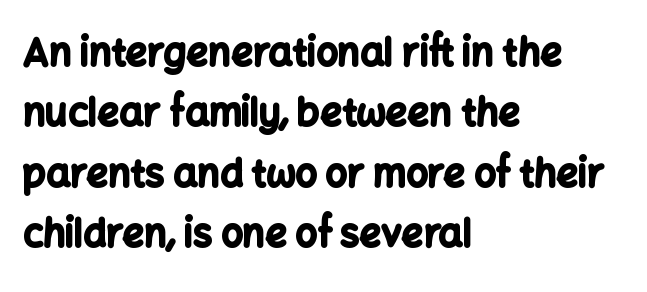
Q: Is the text bold? A: Yes.
Q: Is the text italic (slanted)? A: No, it is upright.
Q: Is the typeface a serif or a sans-serif typeface? A: Sans-serif.
Q: Is the text underlined? A: No.
Q: How is the paragraph aligned? A: Left-aligned.
Q: Is the spacing between letters normal or unusually wide? A: Normal.
Q: Is the spacing between lines tight, normal or loose? A: Normal.
Q: Width (condensed, normal, or wide)? A: Normal.
Q: Stroke contrast? A: Low.
Q: x-height? A: Medium.
Q: Monospaced? A: No.
